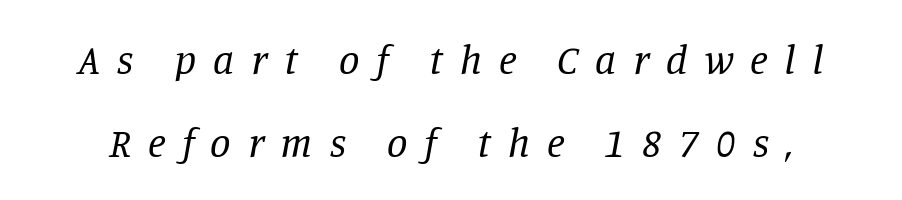
{"serif": "yes", "italic": "yes", "lean": "right", "slant_degrees": 11, "bold": "no", "weight": "regular", "width": "normal", "stroke_contrast": "low", "x_height": "large", "monospaced": "no", "underline": "no", "line_spacing": "loose", "line_spacing_ratio": 2.02, "letter_spacing": "wide", "letter_spacing_em": 0.41, "glyph_px": 41}
